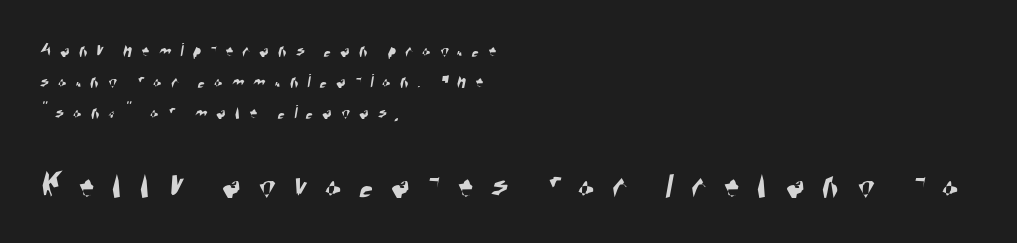
Honestly, the row spacing looks completely unremarkable. A classic flush-left, rag-right setting is used for this passage. Top chunk: small. Bottom chunk: large. A typesetter would label this face a sans. No word sits above an underline. The passage shown is typed in a proportional face where columns would drift.
